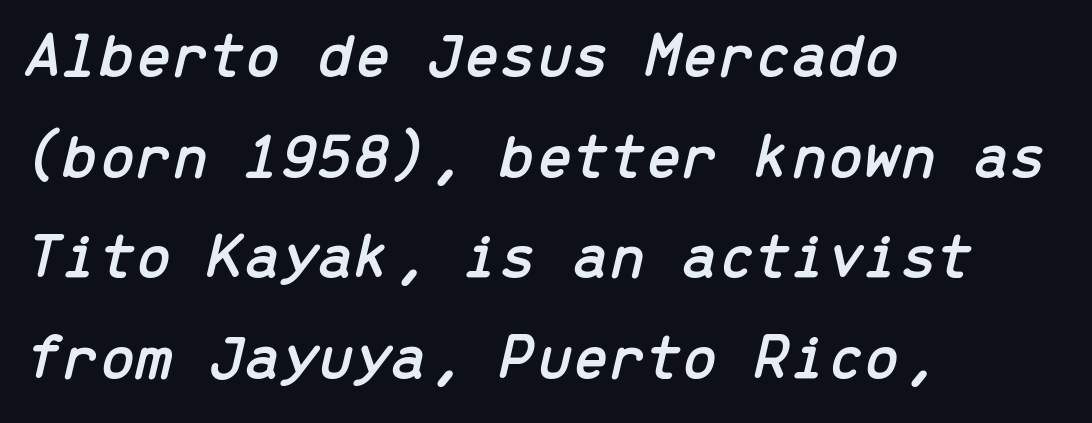
Any mark beneath the type? The region is blank. Teacher's note: observe the even left margin — that is flush-left alignment. You could count columns in this text — the font is strictly monospaced. These lines were composed using italics. The designer left line spacing at the default.
